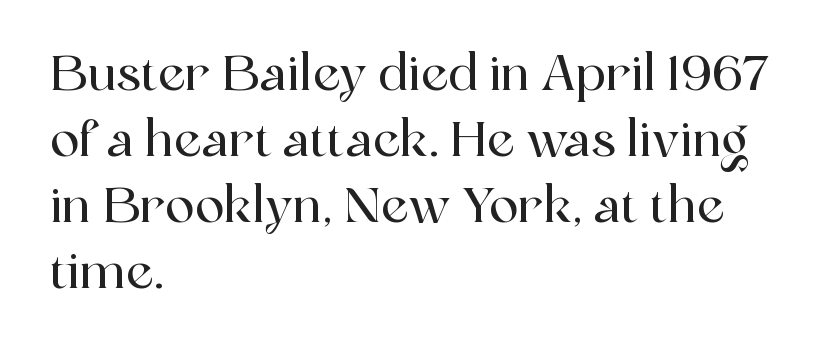
Honestly, the row spacing looks completely unremarkable. Any mark beneath the type? The region is blank. Unlike italic type, these characters show no tilt at all. The letters carry serifs — small finishing strokes at the ends of their stems.
